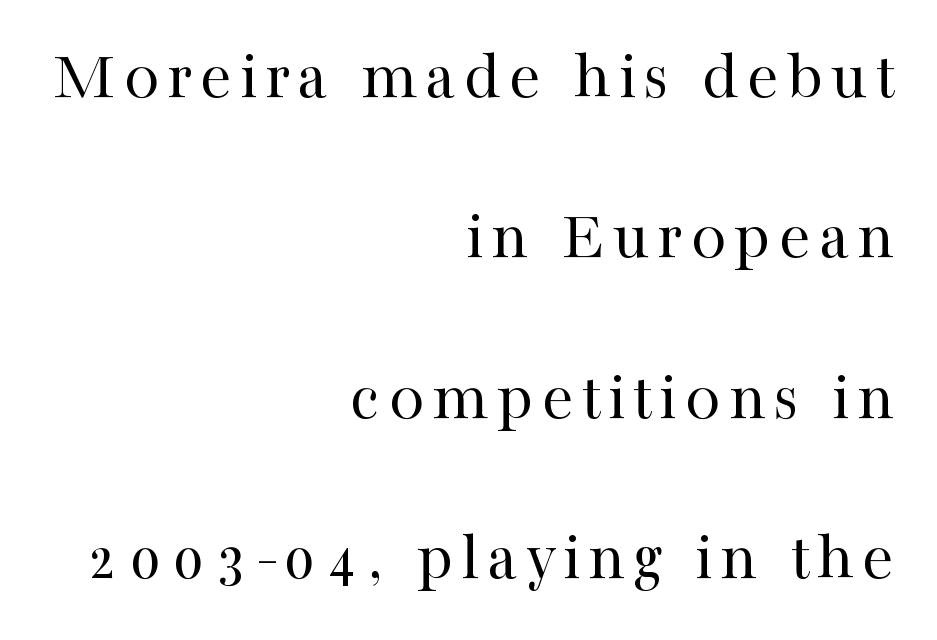
{"serif": "yes", "italic": "no", "bold": "no", "weight": "regular", "width": "normal", "stroke_contrast": "high", "x_height": "medium", "monospaced": "no", "underline": "no", "align": "right", "line_spacing": "loose", "line_spacing_ratio": 2.26, "glyph_px": 71}
